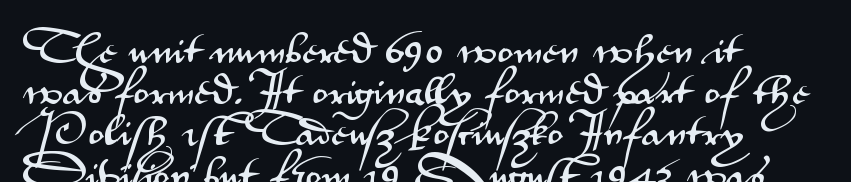
Nope, no serifs anywhere on these letters. There is no visible air inserted between adjacent glyphs. Bare-footed words on every line. This sample is left-justified, so line endings fall wherever the words run out. Here the designer chose a conventional face with non-uniform glyph widths.
